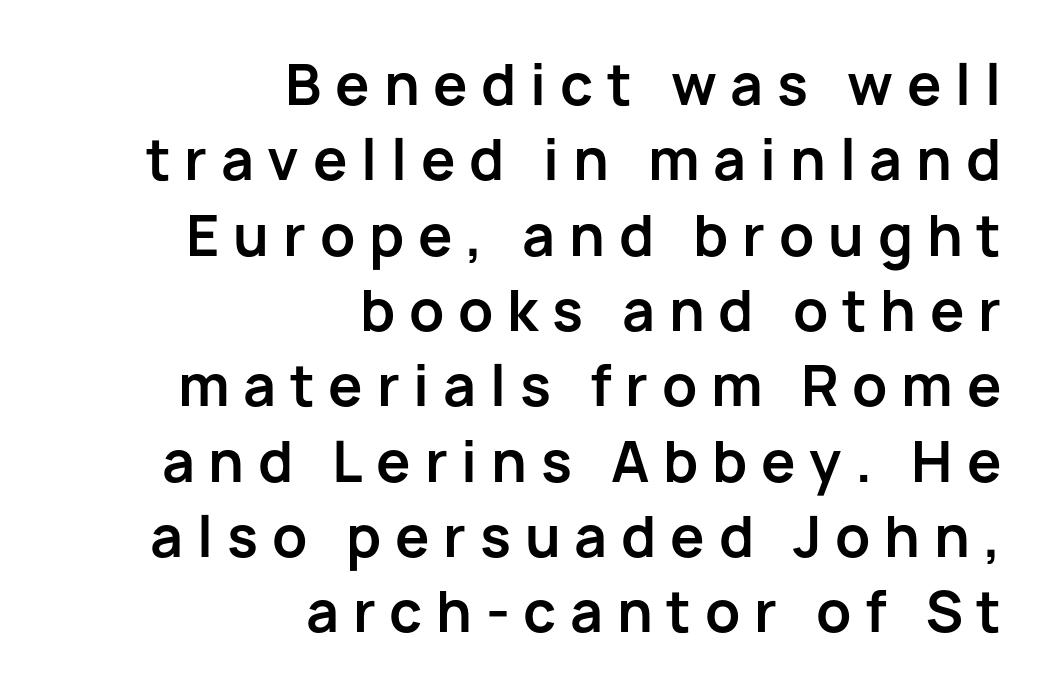
{"serif": "no", "italic": "no", "bold": "yes", "weight": "bold", "width": "normal", "stroke_contrast": "low", "x_height": "medium", "monospaced": "no", "underline": "no", "align": "right", "line_spacing": "normal", "line_spacing_ratio": 1.37, "letter_spacing": "wide", "letter_spacing_em": 0.25, "glyph_px": 55}
